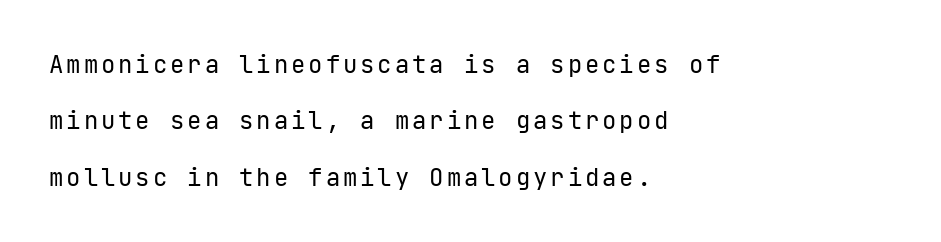
Q: Is the text bold? A: No.
Q: Is the text italic (slanted)? A: No, it is upright.
Q: Is the text underlined? A: No.
Q: How is the paragraph aligned? A: Left-aligned.
Q: Is the spacing between lines tight, normal or loose? A: Loose.
